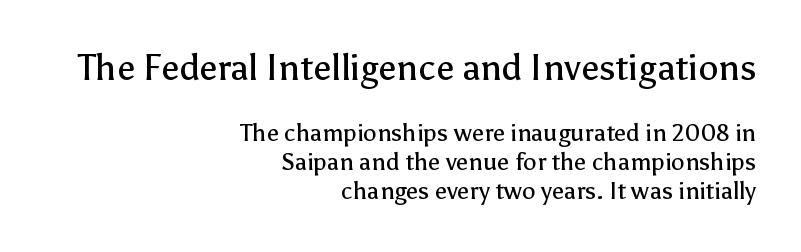
Q: Is the text bold? A: No.
Q: Is the text italic (slanted)? A: No, it is upright.
Q: Is the typeface a serif or a sans-serif typeface? A: Sans-serif.
Q: Is the text underlined? A: No.
Q: How is the paragraph aligned? A: Right-aligned.
Q: Is the spacing between letters normal or unusually wide? A: Normal.
Q: Which block of text is set in a larger size, the first (top) or the second (bottom)? A: The first (top) one.
Q: Width (condensed, normal, or wide)? A: Normal.
Q: Stroke contrast? A: Low.
Q: x-height? A: Medium.
Q: Monospaced? A: No.
